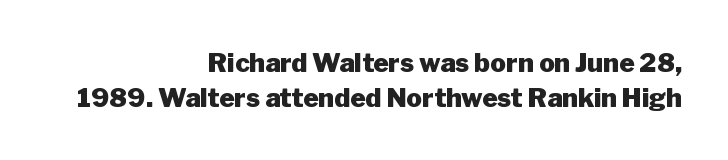
The image shows 26 px bold type, upright; set right-aligned, normal line spacing (1.34x), normal letter spacing, not underlined.
